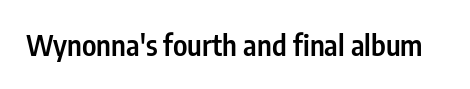
Q: Is the text bold? A: Semi-bold.
Q: Is the text italic (slanted)? A: No, it is upright.
Q: Is the typeface a serif or a sans-serif typeface? A: Sans-serif.
Q: Is the text underlined? A: No.
Q: Is the spacing between letters normal or unusually wide? A: Normal.
Q: Width (condensed, normal, or wide)? A: Condensed.
Q: Stroke contrast? A: Low.
Q: x-height? A: Medium.
Q: Monospaced? A: No.
